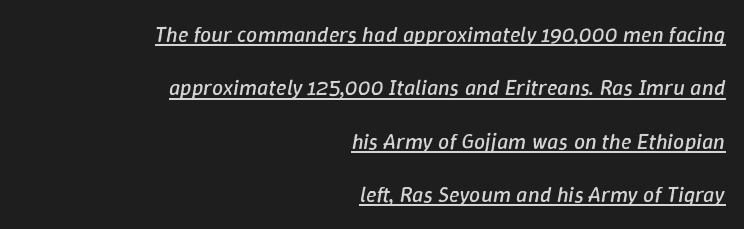
{"italic": "yes", "lean": "right", "slant_degrees": 9, "bold": "no", "underline": "yes", "align": "right", "line_spacing": "loose", "line_spacing_ratio": 2.43, "letter_spacing": "normal", "letter_spacing_em": 0.0, "glyph_px": 22}
